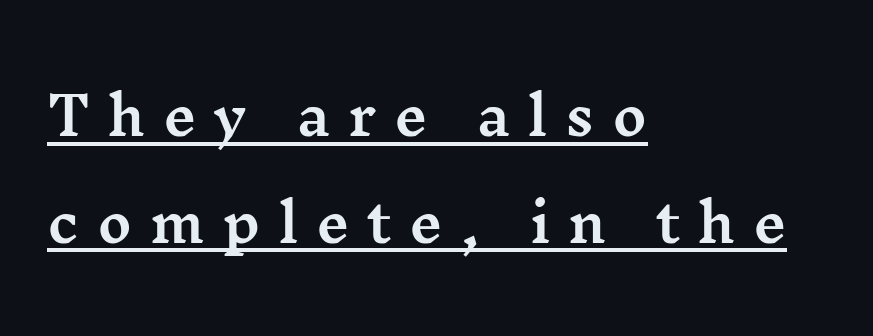
Q: Is the text italic (slanted)? A: No, it is upright.
Q: Is the typeface a serif or a sans-serif typeface? A: Serif.
Q: Is the text underlined? A: Yes.
Q: How is the paragraph aligned? A: Left-aligned.
Q: Is the spacing between letters normal or unusually wide? A: Unusually wide.
Q: Is the spacing between lines tight, normal or loose? A: Loose.
Q: Width (condensed, normal, or wide)? A: Wide.
Q: Stroke contrast? A: Medium.
Q: x-height? A: Medium.
Q: Monospaced? A: No.
